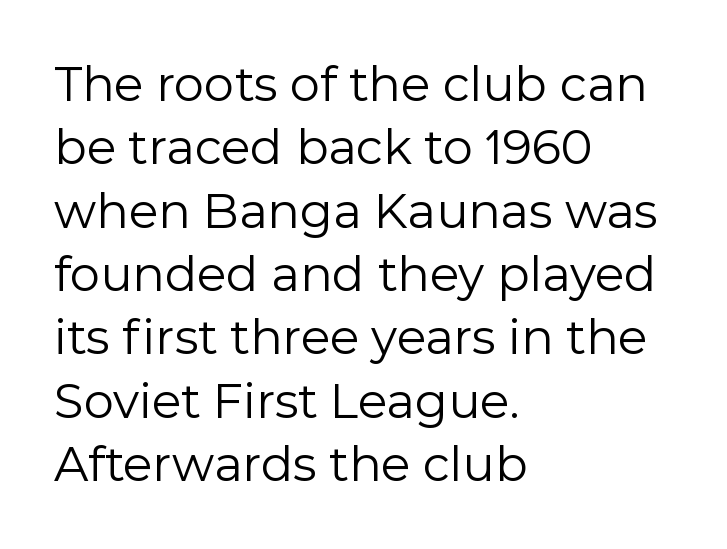
Think of a printed novel: that variable character pitch is what you see here. Typeset ragged right — the left edge is the straight one. In terms of letterform style, serifs are entirely absent. Lines of text with bare space underneath. This reads as an unemphasized weight, regular at the heaviest. This sample uses plain, unmodified letter spacing.
